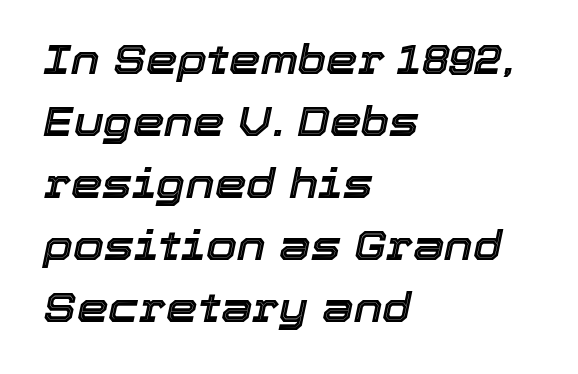
The passage shown is typed in a proportional face where columns would drift. A student would call this left alignment; a typographer would say flush left, rag right. Does the leading feel generous? No, just average. The rendering keeps characters at their native spacing.
